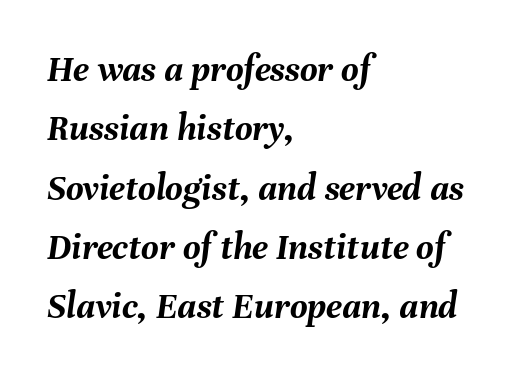
{"italic": "yes", "lean": "right", "slant_degrees": 8, "bold": "yes", "weight": "semibold", "width": "normal", "stroke_contrast": "medium", "x_height": "medium", "monospaced": "no", "underline": "no", "align": "left", "line_spacing": "normal", "line_spacing_ratio": 1.56, "letter_spacing": "normal", "letter_spacing_em": 0.0, "glyph_px": 38}
